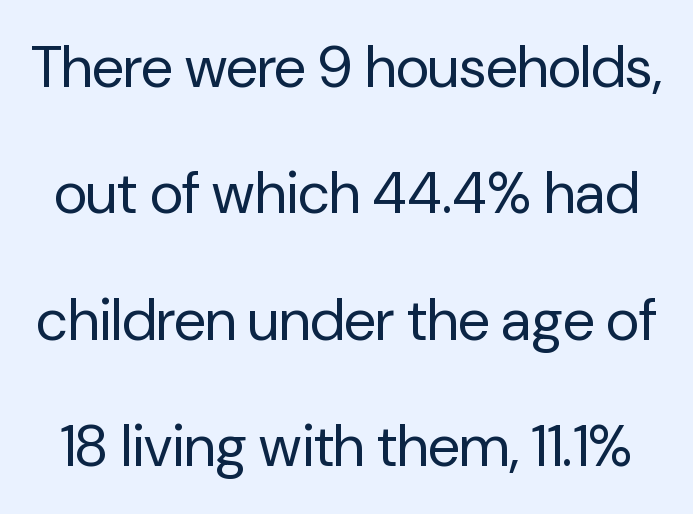
The image shows 58 px regular-weight sans-serif type, upright; set loose line spacing (2.18x), normal letter spacing, not underlined; low stroke contrast and a medium x-height.
